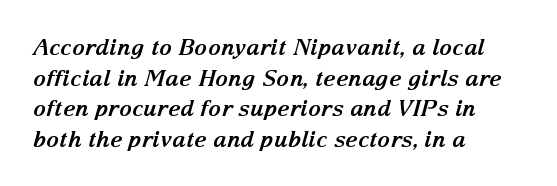
The image shows 22 px bold type, italic (leaning right); set left-aligned, normal line spacing (1.39x), normal letter spacing, not underlined.
